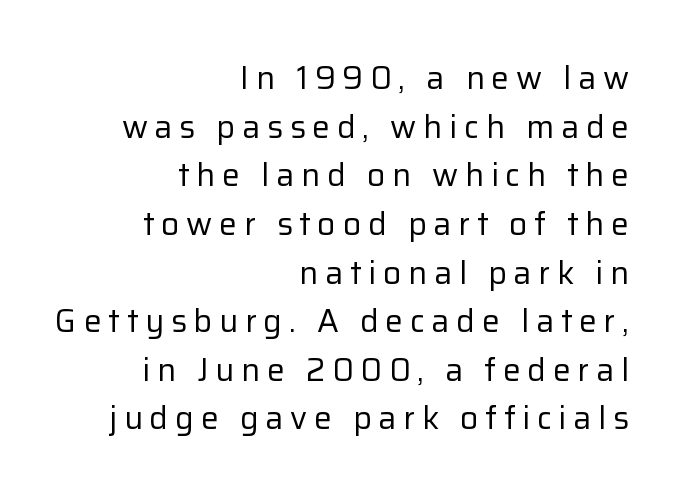
Q: Is the text bold? A: No.
Q: Is the text italic (slanted)? A: No, it is upright.
Q: Is the typeface a serif or a sans-serif typeface? A: Sans-serif.
Q: Is the text underlined? A: No.
Q: How is the paragraph aligned? A: Right-aligned.
Q: Is the spacing between letters normal or unusually wide? A: Unusually wide.
Q: Is the spacing between lines tight, normal or loose? A: Normal.
Q: Width (condensed, normal, or wide)? A: Normal.
Q: Stroke contrast? A: Low.
Q: x-height? A: Medium.
Q: Monospaced? A: No.
